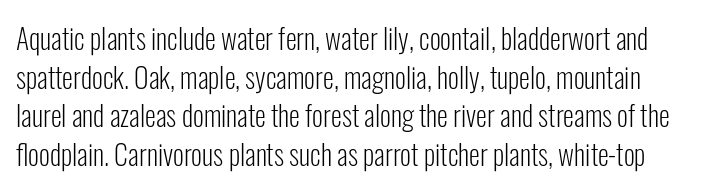
The image shows 28 px light, condensed sans-serif type, upright; set normal line spacing (1.38x), normal letter spacing, not underlined; low stroke contrast and a medium x-height.
